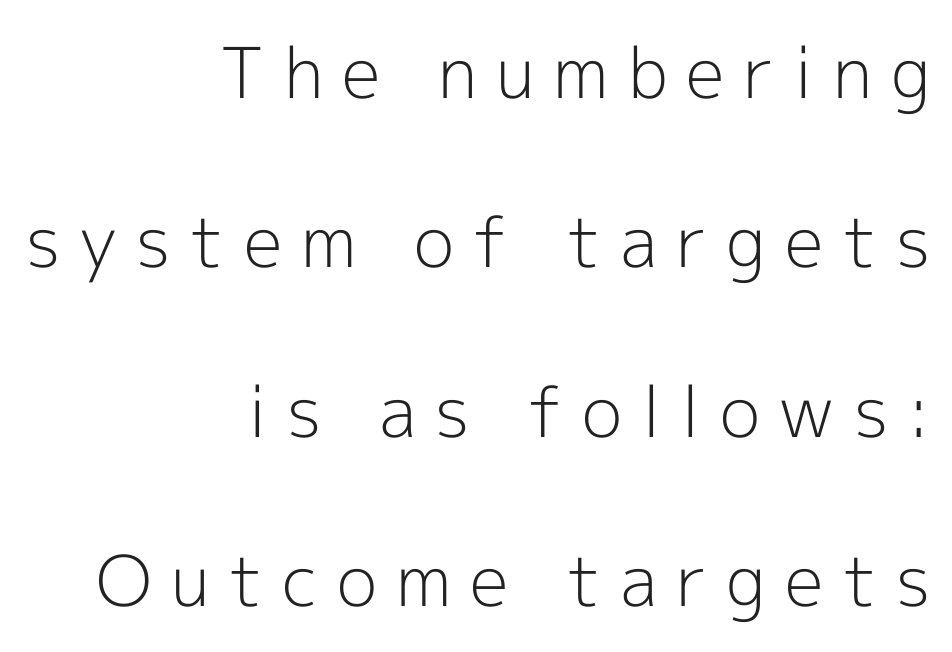
{"serif": "no", "italic": "no", "bold": "no", "weight": "light", "width": "normal", "x_height": "medium", "monospaced": "no", "underline": "no", "align": "right", "line_spacing": "loose", "line_spacing_ratio": 2.42, "letter_spacing": "wide", "letter_spacing_em": 0.27, "glyph_px": 70}
